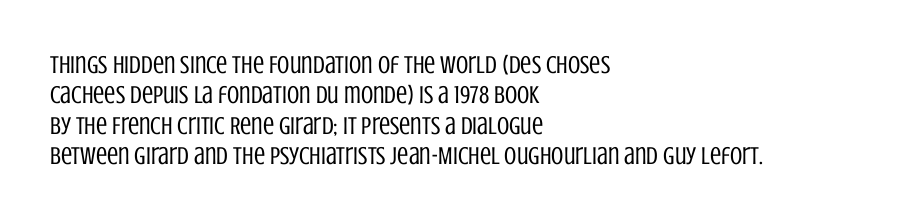
Q: Is the text bold? A: No.
Q: Is the text italic (slanted)? A: No, it is upright.
Q: Is the text underlined? A: No.
Q: How is the paragraph aligned? A: Left-aligned.
Q: Is the spacing between letters normal or unusually wide? A: Normal.
